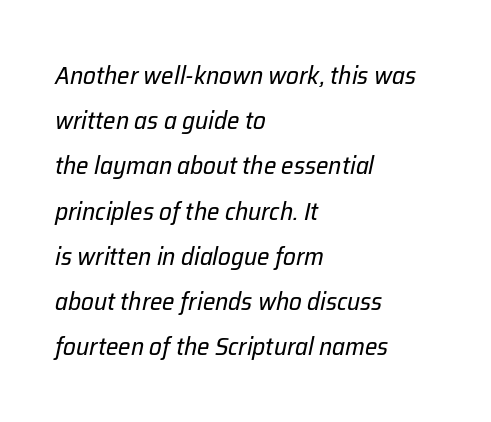
The letters sit at their default tracking, neither squeezed nor spread. These lines stack with their left ends in a neat column. A light-to-regular cut is what we see here. When letters slant like this, we call the style italic.
